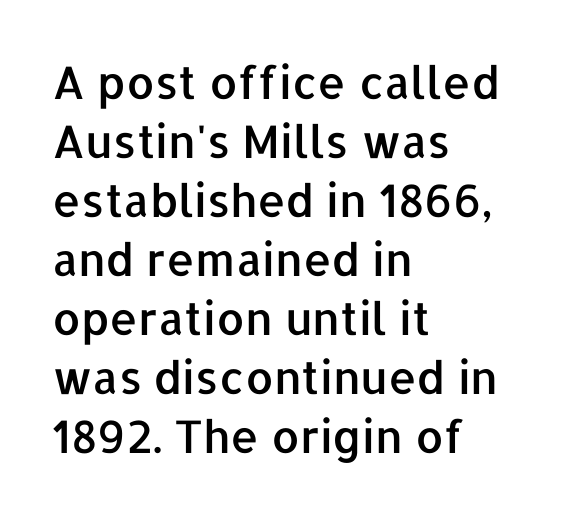
The image shows 45 px sans-serif type, upright; set left-aligned, normal line spacing (1.31x), normal letter spacing, not underlined; low stroke contrast and a medium x-height.
